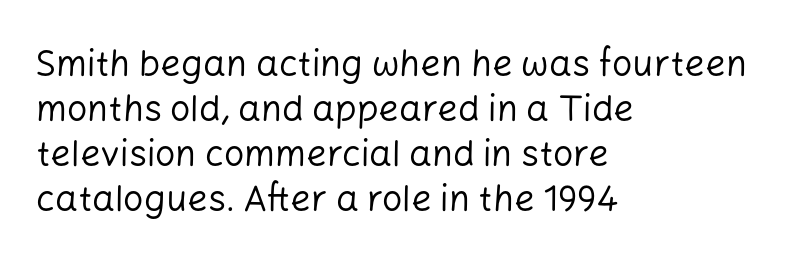
Q: Is the text bold? A: No.
Q: Is the text italic (slanted)? A: No, it is upright.
Q: Is the typeface a serif or a sans-serif typeface? A: Sans-serif.
Q: Is the text underlined? A: No.
Q: How is the paragraph aligned? A: Left-aligned.
Q: Is the spacing between letters normal or unusually wide? A: Normal.
Q: Is the spacing between lines tight, normal or loose? A: Normal.
Q: Width (condensed, normal, or wide)? A: Normal.
Q: Stroke contrast? A: Low.
Q: x-height? A: Medium.
Q: Monospaced? A: No.
